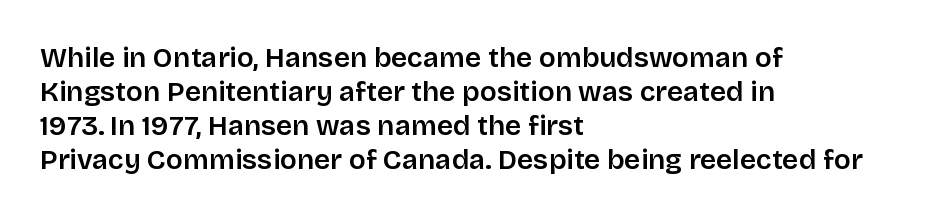
No feet cap the strokes, marking this as sans-serif type. Vertical strokes here are truly vertical. A somewhat darkened texture: the type is semibold rather than bold. These lines stack with their left ends in a neat column. Glance below the letters and you will spot only blank space.
